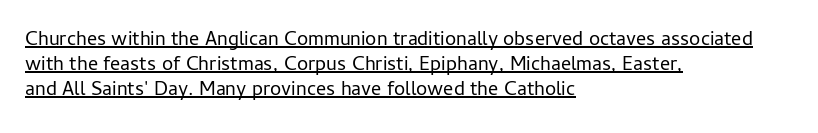
{"italic": "no", "bold": "no", "underline": "yes", "align": "left", "line_spacing": "normal", "line_spacing_ratio": 1.25, "letter_spacing": "normal", "letter_spacing_em": 0.0, "glyph_px": 20}
